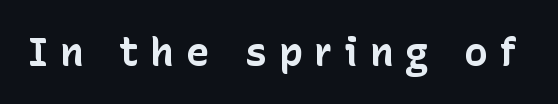
Q: Is the text bold? A: Yes.
Q: Is the text italic (slanted)? A: No, it is upright.
Q: Is the typeface a serif or a sans-serif typeface? A: Sans-serif.
Q: Is the text underlined? A: No.
Q: Is the spacing between letters normal or unusually wide? A: Unusually wide.
Q: Width (condensed, normal, or wide)? A: Normal.
Q: Stroke contrast? A: Low.
Q: x-height? A: Medium.
Q: Monospaced? A: No.
